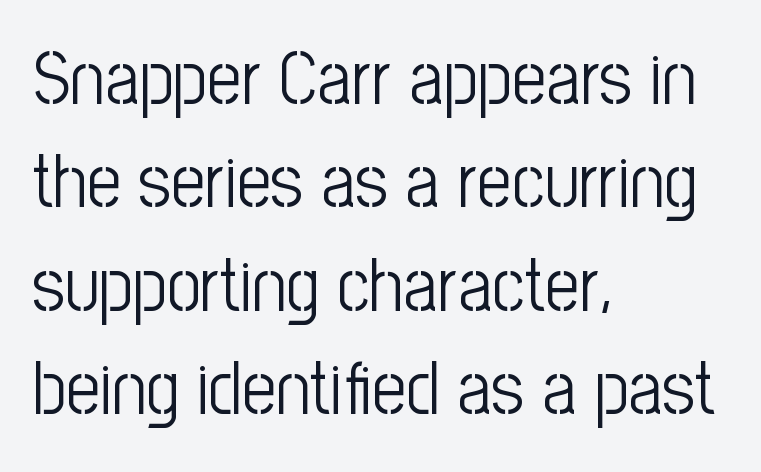
Q: Is the text bold? A: No.
Q: Is the text italic (slanted)? A: No, it is upright.
Q: Is the typeface a serif or a sans-serif typeface? A: Sans-serif.
Q: Is the text underlined? A: No.
Q: How is the paragraph aligned? A: Left-aligned.
Q: Is the spacing between letters normal or unusually wide? A: Normal.
Q: Is the spacing between lines tight, normal or loose? A: Normal.
Q: Width (condensed, normal, or wide)? A: Condensed.
Q: Stroke contrast? A: Low.
Q: x-height? A: Medium.
Q: Monospaced? A: No.
